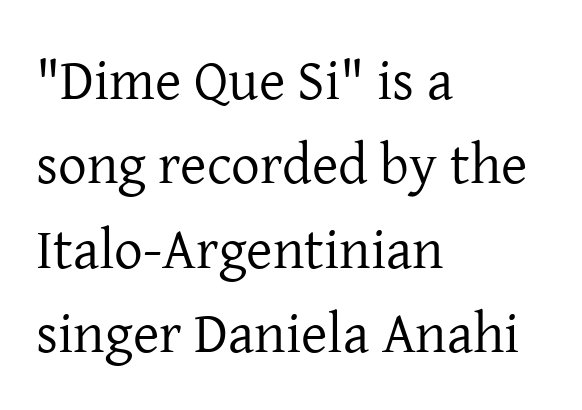
The image shows 57 px regular-weight serif type, upright; set left-aligned, normal line spacing (1.48x), normal letter spacing, not underlined; low stroke contrast and a medium x-height.
